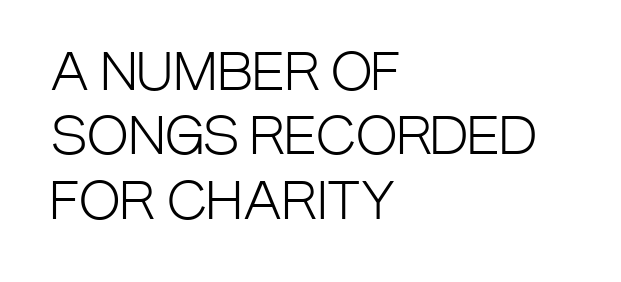
{"serif": "no", "italic": "no", "bold": "no", "weight": "light", "width": "condensed", "stroke_contrast": "low", "x_height": "large", "monospaced": "no", "underline": "no", "align": "left", "line_spacing": "normal", "line_spacing_ratio": 1.29, "letter_spacing": "normal", "letter_spacing_em": 0.0, "glyph_px": 50}
